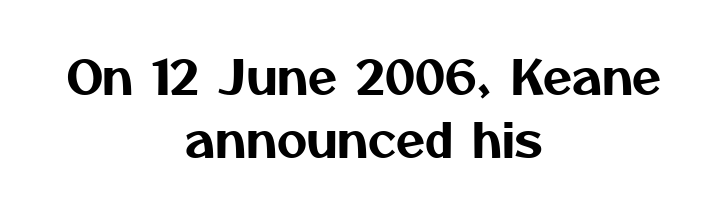
The image shows 47 px sans-serif type; set centered, normal line spacing (1.33x), normal letter spacing, not underlined; medium stroke contrast and a medium x-height.
